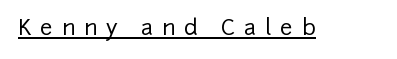
The image shows 22 px text type, upright; set unusually wide letter spacing (+0.4 em), underlined.
